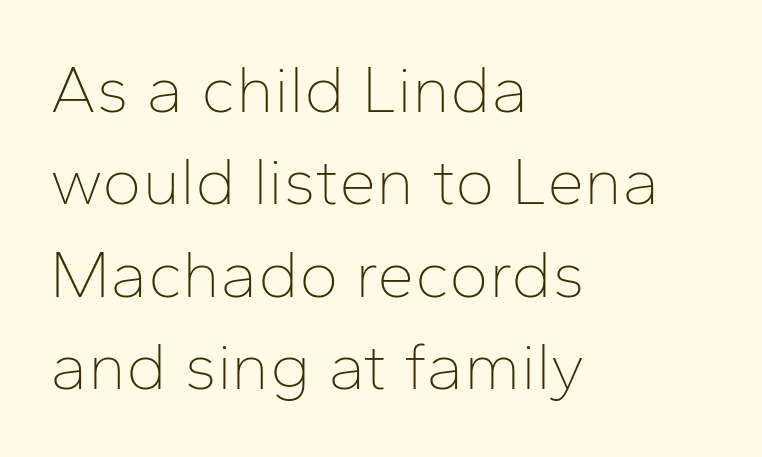
{"serif": "no", "italic": "no", "bold": "no", "weight": "thin", "width": "normal", "stroke_contrast": "low", "x_height": "medium", "monospaced": "no", "underline": "no", "align": "left", "line_spacing": "normal", "line_spacing_ratio": 1.38, "letter_spacing": "normal", "letter_spacing_em": 0.0, "glyph_px": 67}
